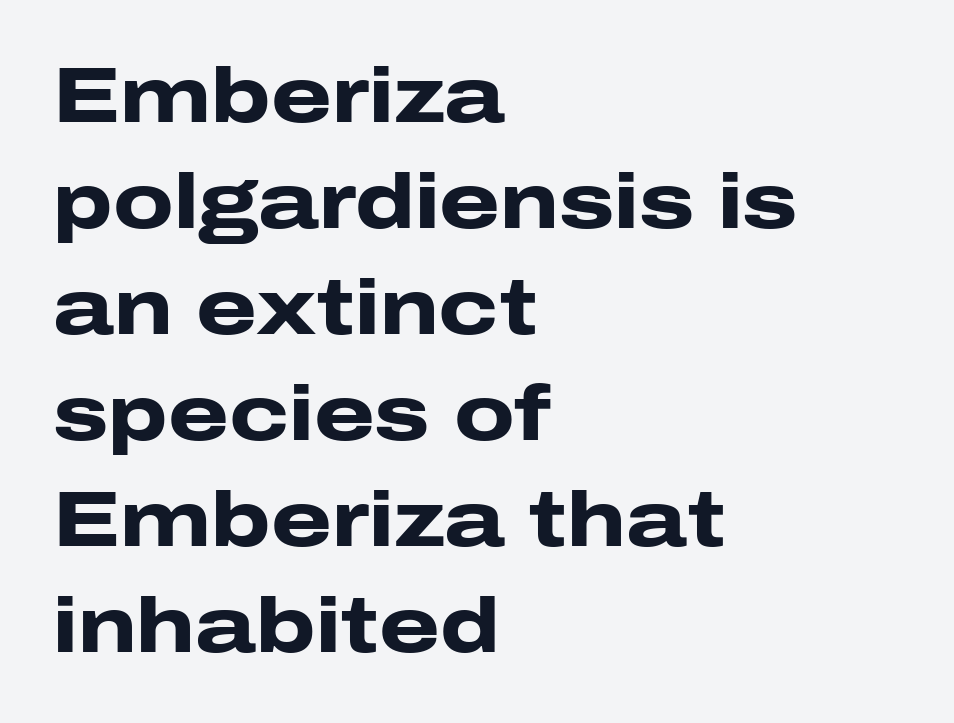
The rendering uses natural spacing where letterforms have individual widths. The ragged edge is on the right, which tells us the setting is flush left. This is heavy type, rendered in bold. Reading down the column, the eye jumps a familiar distance to each next line. The letters stand straight up with perfectly vertical stems.
